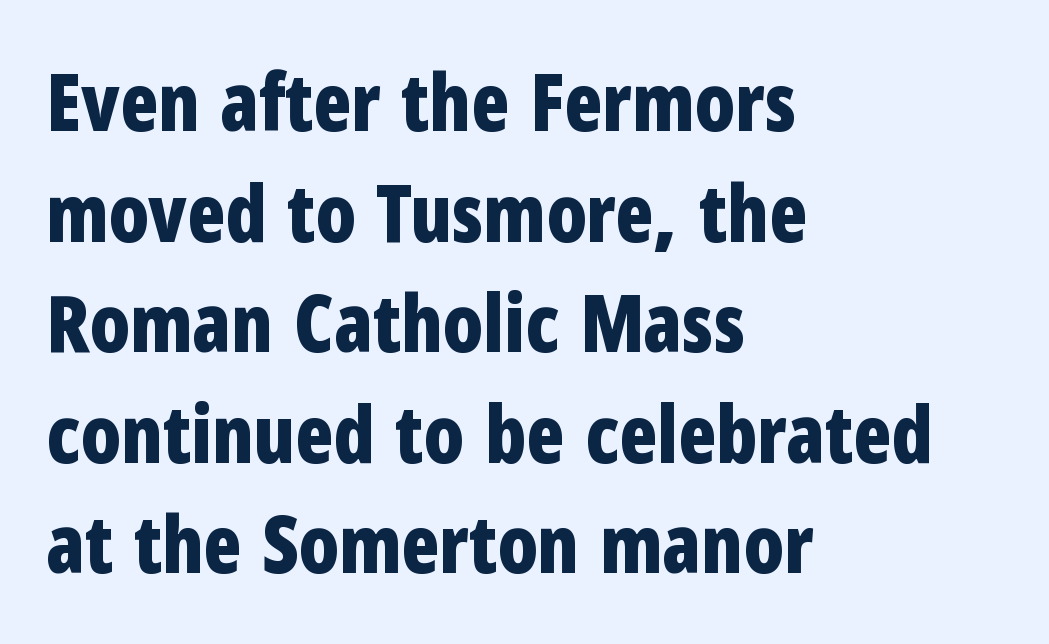
The image shows 79 px bold, condensed sans-serif type, upright; set left-aligned, normal line spacing (1.4x), normal letter spacing, not underlined; low stroke contrast and a medium x-height.
